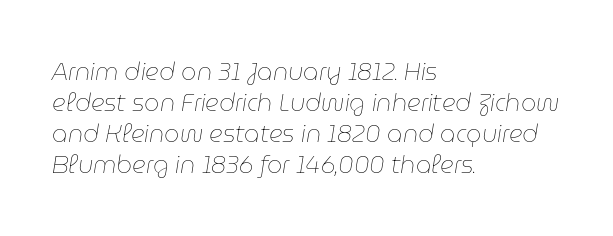
Words appear dense and cohesive because spacing is normal. Each new line begins a customary step beneath the previous one. Only glyphs here, with clear space below each row. The passage shown leans; its letterforms are oblique.
